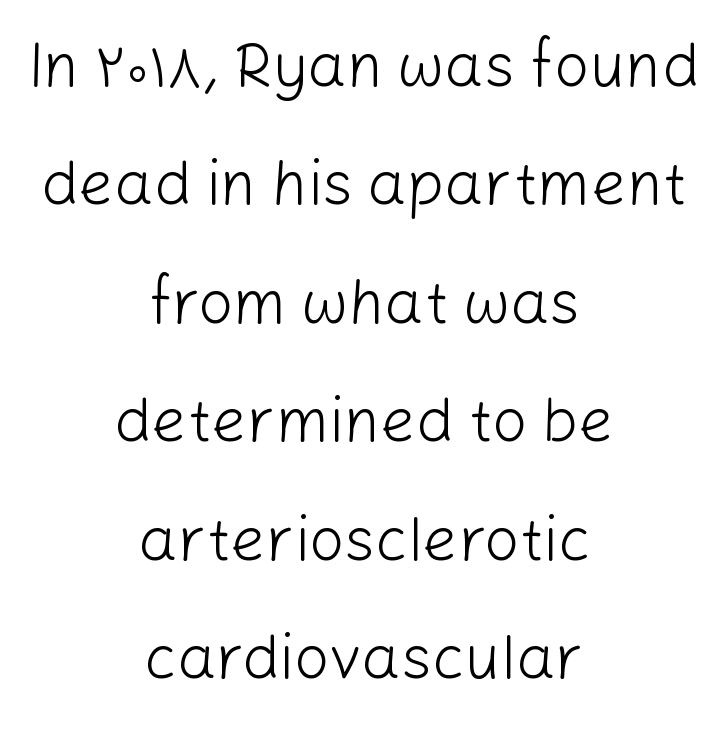
Notice how the stems are strictly vertical — no italics here. Quick note: interline space is abundant. Is this a heavy cut? Hardly; it is regular or lighter. The horizontal fit of the characters is conventional and even.
